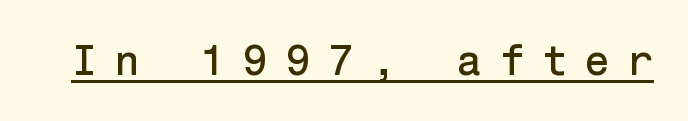
{"serif": "no", "italic": "no", "width": "normal", "stroke_contrast": "low", "x_height": "medium", "underline": "yes", "letter_spacing": "wide", "letter_spacing_em": 0.4, "glyph_px": 42}
